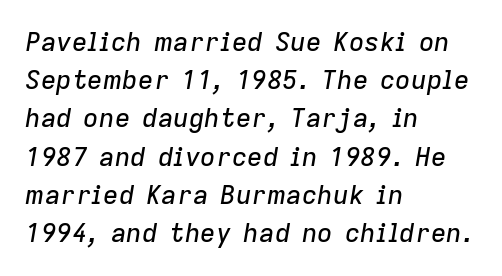
The image shows 26 px text type, italic (leaning right); set left-aligned, normal line spacing (1.47x), normal letter spacing, not underlined.
